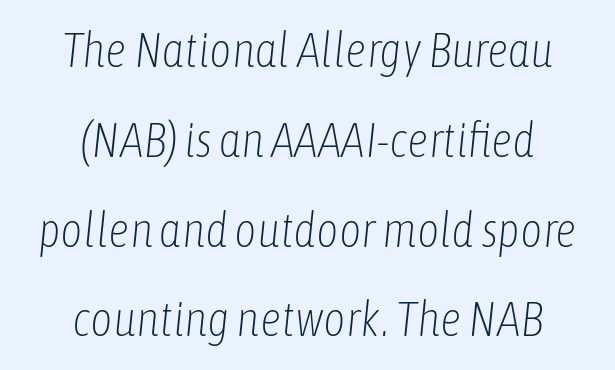
Q: Is the text bold? A: No.
Q: Is the text italic (slanted)? A: Yes, it leans right by about 6 degrees.
Q: Is the text underlined? A: No.
Q: How is the paragraph aligned? A: Centered.
Q: Is the spacing between letters normal or unusually wide? A: Normal.
Q: Width (condensed, normal, or wide)? A: Condensed.
Q: Stroke contrast? A: Low.
Q: x-height? A: Medium.
Q: Monospaced? A: No.
